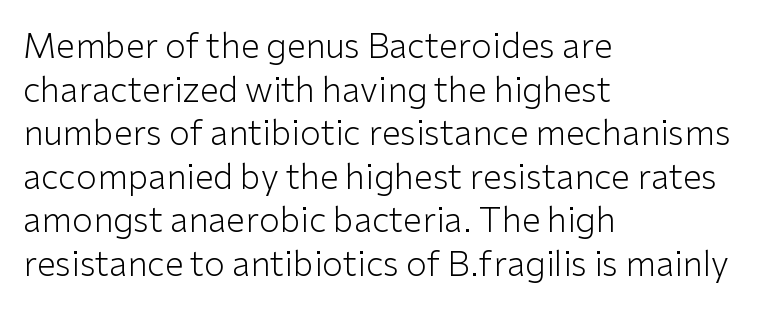
Check under the words: just untouched page. Caption: standard tracking, unaltered. Summary of vertical rhythm: regular, with standard interline spacing. This sample has the flowing, uneven cadence of proportional lettering. Typographically, this falls in the sans-serif category.
